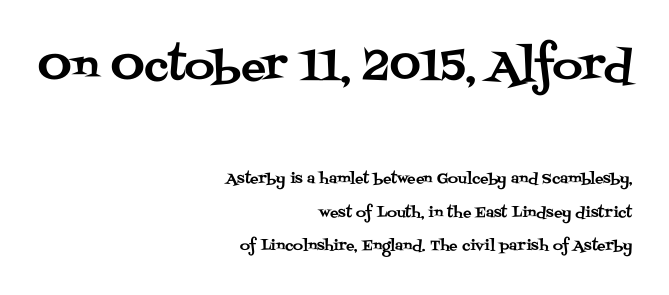
Interline gaps are noticeably wide in this sample. Stroke terminals: seriffed. The lines are quadded right. Whoever set this made the first block the dominant, larger element.
